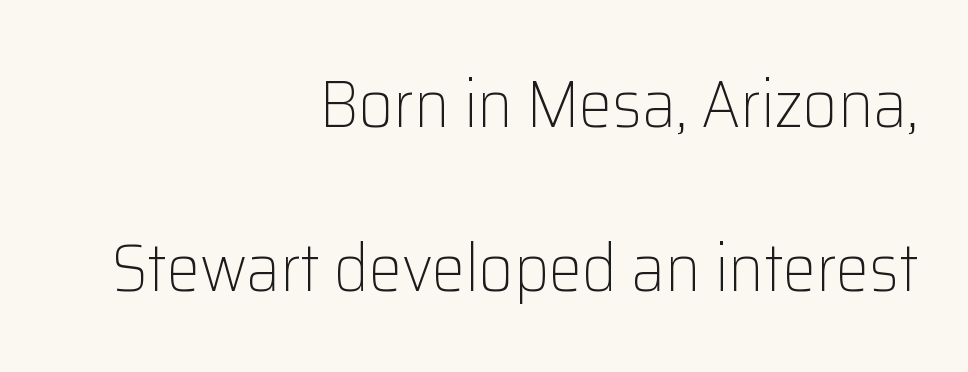
{"serif": "no", "italic": "no", "bold": "no", "weight": "light", "width": "normal", "stroke_contrast": "low", "x_height": "medium", "monospaced": "no", "underline": "no", "align": "right", "line_spacing": "loose", "line_spacing_ratio": 2.45, "letter_spacing": "normal", "letter_spacing_em": 0.0, "glyph_px": 67}
